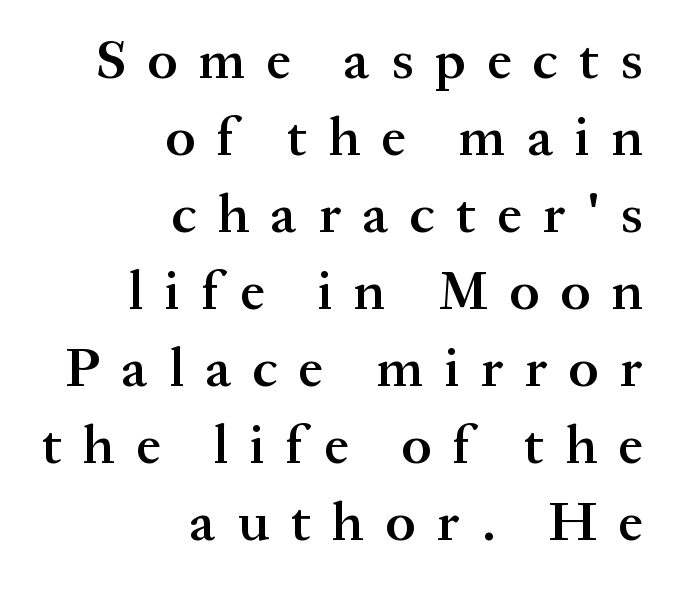
Q: Is the text bold? A: Semi-bold.
Q: Is the text italic (slanted)? A: No, it is upright.
Q: Is the typeface a serif or a sans-serif typeface? A: Serif.
Q: Is the text underlined? A: No.
Q: How is the paragraph aligned? A: Right-aligned.
Q: Is the spacing between letters normal or unusually wide? A: Unusually wide.
Q: Is the spacing between lines tight, normal or loose? A: Normal.
Q: Width (condensed, normal, or wide)? A: Normal.
Q: Stroke contrast? A: Medium.
Q: x-height? A: Medium.
Q: Monospaced? A: No.
